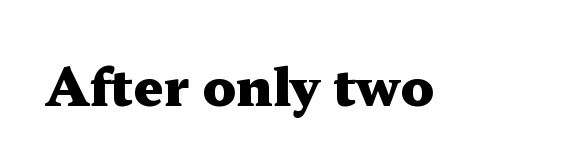
The image shows 52 px heavy, wide serif type, upright; set normal letter spacing, not underlined; medium stroke contrast and a medium x-height.
